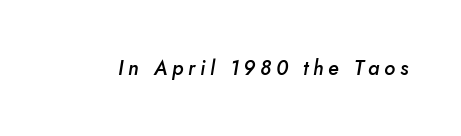
Compared with typical body copy, the letter spacing here is much looser. The passage shown is not underscored anywhere. The lettering tilts uniformly, giving the passage an italic look. Caption: semibold face, moderately heavy strokes.
